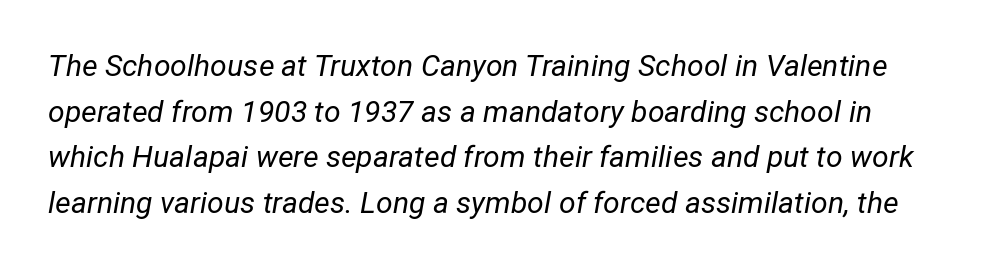
{"italic": "yes", "lean": "right", "slant_degrees": 12, "bold": "no", "weight": "regular", "width": "normal", "stroke_contrast": "low", "x_height": "medium", "monospaced": "no", "underline": "no", "line_spacing": "normal", "line_spacing_ratio": 1.52, "letter_spacing": "normal", "letter_spacing_em": 0.0, "glyph_px": 30}
